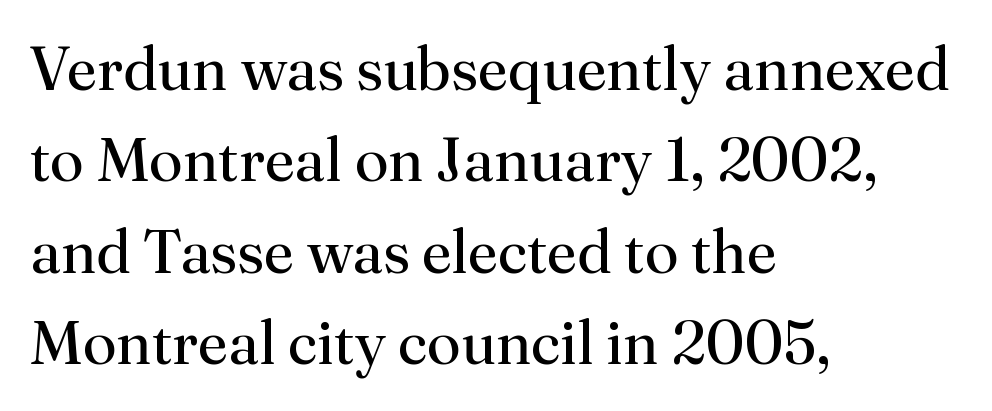
Q: Is the text bold? A: No.
Q: Is the text italic (slanted)? A: No, it is upright.
Q: Is the typeface a serif or a sans-serif typeface? A: Serif.
Q: Is the text underlined? A: No.
Q: How is the paragraph aligned? A: Left-aligned.
Q: Is the spacing between letters normal or unusually wide? A: Normal.
Q: Is the spacing between lines tight, normal or loose? A: Normal.
Q: Width (condensed, normal, or wide)? A: Normal.
Q: Stroke contrast? A: Medium.
Q: x-height? A: Small.
Q: Monospaced? A: No.
